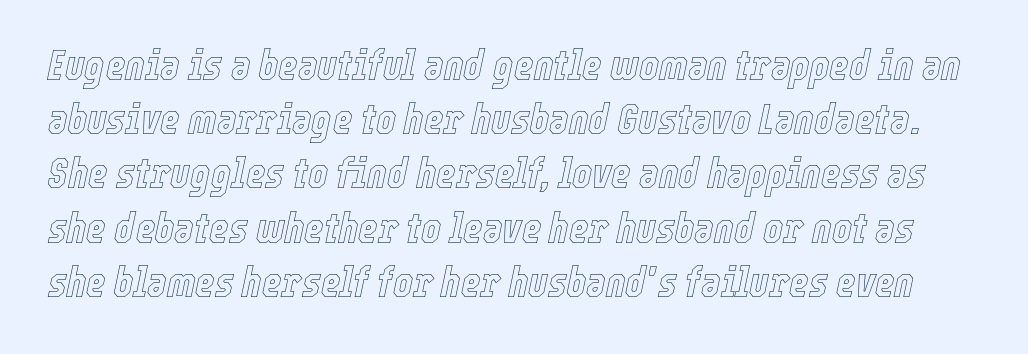
{"italic": "yes", "lean": "right", "slant_degrees": 12, "width": "condensed", "x_height": "medium", "monospaced": "no", "underline": "no", "line_spacing": "normal", "line_spacing_ratio": 1.29, "letter_spacing": "normal", "letter_spacing_em": 0.0, "glyph_px": 42}
